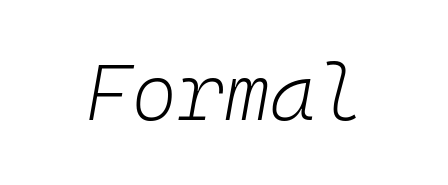
Q: Is the text bold? A: No.
Q: Is the text italic (slanted)? A: Yes, it leans right by about 10 degrees.
Q: Is the text underlined? A: No.
Q: Is the spacing between letters normal or unusually wide? A: Normal.
Q: Width (condensed, normal, or wide)? A: Normal.
Q: Stroke contrast? A: Low.
Q: x-height? A: Medium.
Q: Monospaced? A: Yes.
